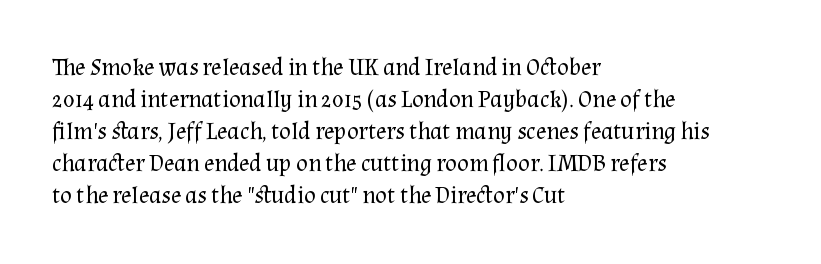
A bare baseline throughout the passage. Does the lettering tilt? It doesn't — this is upright. Leftover space on each line is placed entirely after the last word. Regarding leading, the lines here are spaced in the standard way. Inter-character spacing is left at the font's built-in metrics. Compared with a typical body face, this is equally light or lighter still.
